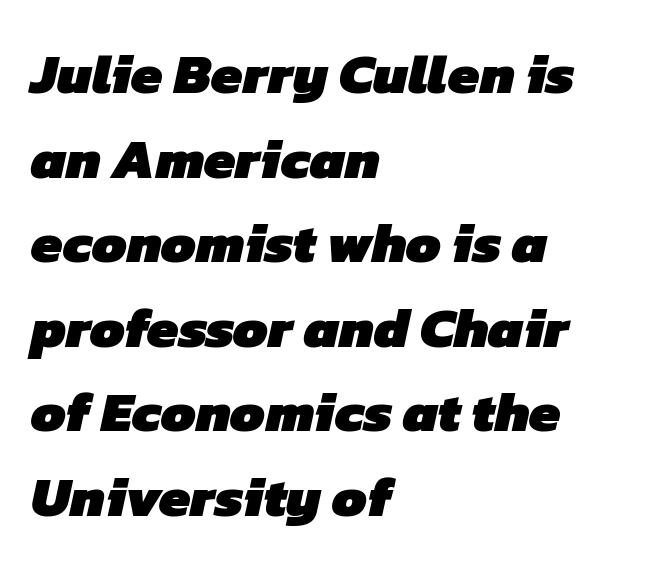
{"serif": "no", "bold": "yes", "weight": "heavy", "width": "normal", "stroke_contrast": "low", "x_height": "medium", "monospaced": "no", "underline": "no", "align": "left", "line_spacing": "normal", "line_spacing_ratio": 1.51, "letter_spacing": "normal", "letter_spacing_em": 0.0, "glyph_px": 56}
